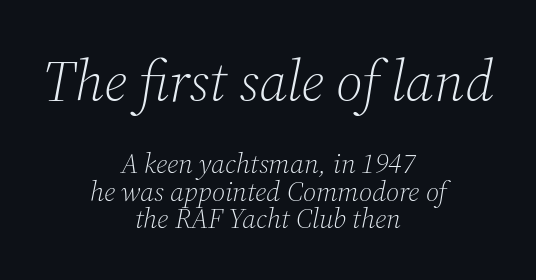
Q: Is the text bold? A: No.
Q: Is the text italic (slanted)? A: Yes, it leans right by about 12 degrees.
Q: Is the typeface a serif or a sans-serif typeface? A: Serif.
Q: Is the text underlined? A: No.
Q: How is the paragraph aligned? A: Centered.
Q: Is the spacing between letters normal or unusually wide? A: Normal.
Q: Is the spacing between lines tight, normal or loose? A: Tight.
Q: Which block of text is set in a larger size, the first (top) or the second (bottom)? A: The first (top) one.
Q: Width (condensed, normal, or wide)? A: Normal.
Q: Stroke contrast? A: Medium.
Q: x-height? A: Medium.
Q: Monospaced? A: No.
